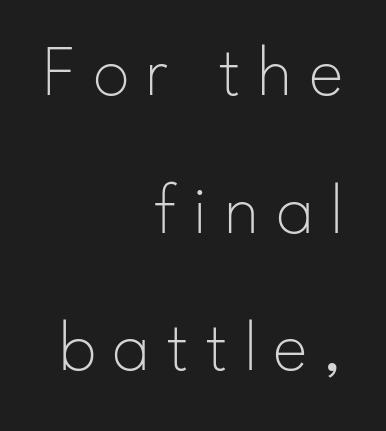
{"serif": "no", "italic": "no", "bold": "no", "weight": "thin", "width": "normal", "stroke_contrast": "low", "x_height": "small", "monospaced": "no", "underline": "no", "align": "right", "line_spacing_ratio": 1.86, "letter_spacing": "wide", "letter_spacing_em": 0.22, "glyph_px": 74}
